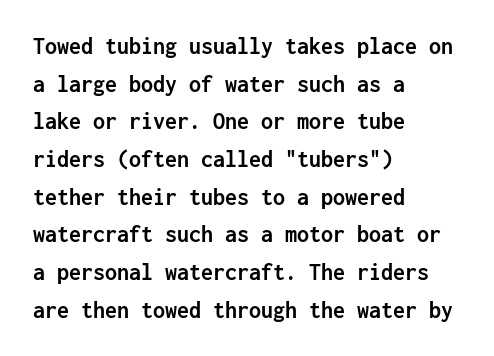
Heavy, bold letterforms. Quick note: underline off. The space between consecutive lines is moderate. This is roman type, the default non-slanted kind. The compositor pushed each line to the left boundary.
